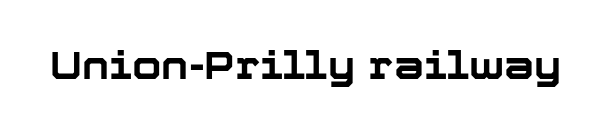
Q: Is the text bold? A: Yes.
Q: Is the text italic (slanted)? A: No, it is upright.
Q: Is the typeface a serif or a sans-serif typeface? A: Sans-serif.
Q: Is the text underlined? A: No.
Q: Is the spacing between letters normal or unusually wide? A: Normal.
Q: Width (condensed, normal, or wide)? A: Normal.
Q: Stroke contrast? A: Low.
Q: x-height? A: Medium.
Q: Monospaced? A: No.
